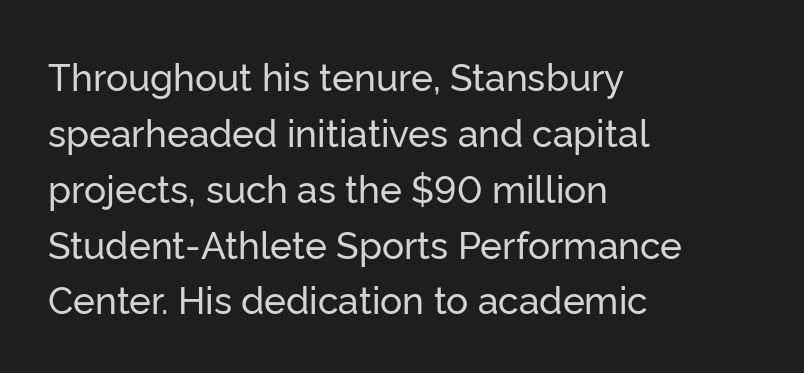
Typographically, this falls in the sans-serif category. Typeset ragged right — the left edge is the straight one. Do the characters align in a grid? No, the font is proportional. In terms of leading, this rendering sits right in the middle. The lettering holds an erect, upright posture throughout. Check under the words: just untouched page.
